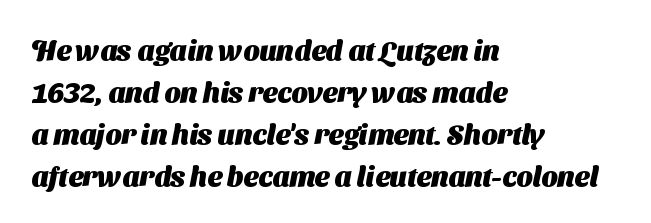
Q: Is the text bold? A: Yes.
Q: Is the typeface a serif or a sans-serif typeface? A: Sans-serif.
Q: Is the text underlined? A: No.
Q: How is the paragraph aligned? A: Left-aligned.
Q: Is the spacing between letters normal or unusually wide? A: Normal.
Q: Is the spacing between lines tight, normal or loose? A: Normal.
Q: Width (condensed, normal, or wide)? A: Normal.
Q: Stroke contrast? A: Medium.
Q: x-height? A: Medium.
Q: Monospaced? A: No.
